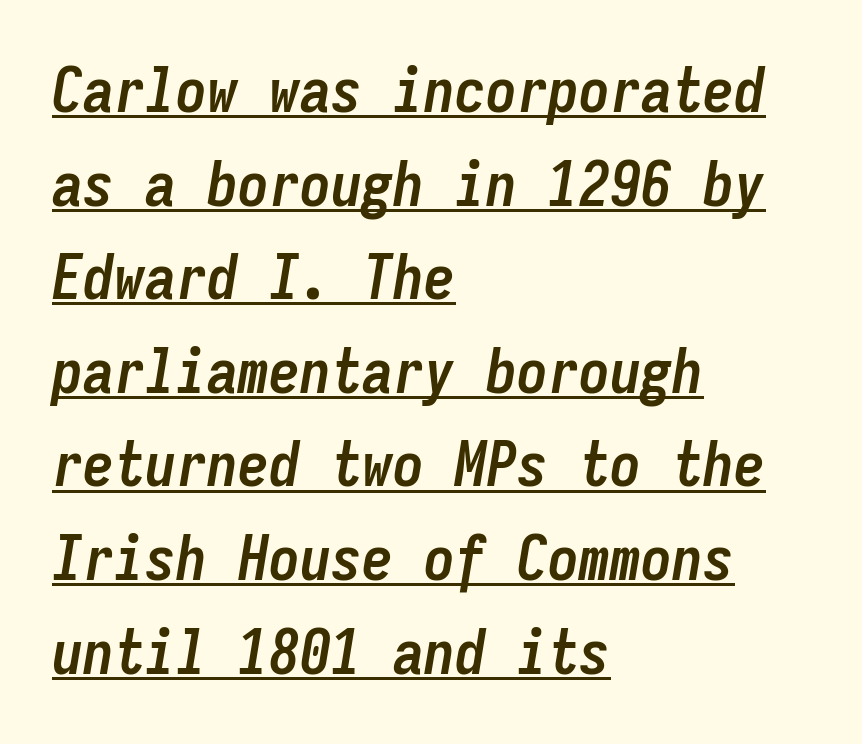
Between one letter and the next there's only the usual sliver of space. A student would call this left alignment; a typographer would say flush left, rag right. Each letter, wide or thin by design, is forced into the same width here. Honestly, the underline is the first thing you notice here.
